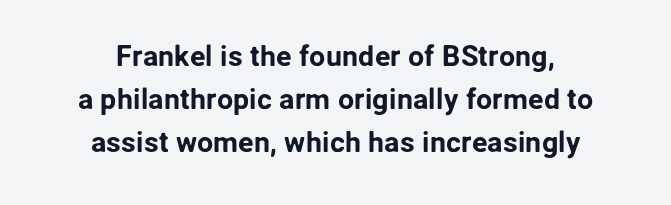
{"serif": "no", "italic": "no", "width": "normal", "stroke_contrast": "low", "x_height": "medium", "monospaced": "no", "underline": "no", "align": "center", "line_spacing": "normal", "line_spacing_ratio": 1.49, "letter_spacing": "normal", "letter_spacing_em": 0.0, "glyph_px": 29}
